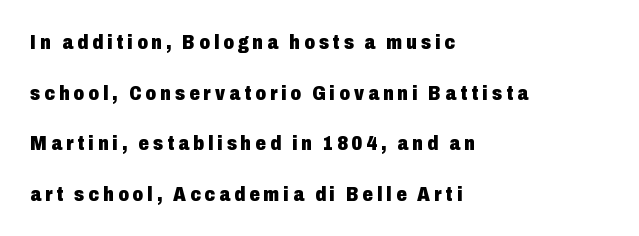
Notice the wide empty band between every row — that's loose leading. Unlike italic type, these characters show no tilt at all. The lines are quadded left. Quick note: underline off.
